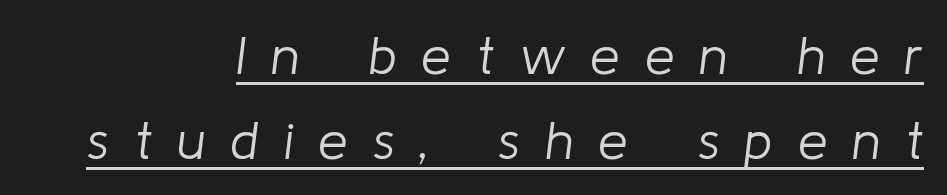
The image shows 53 px light type, italic (leaning right); set right-aligned, normal line spacing (1.61x), unusually wide letter spacing (+0.47 em), underlined; low stroke contrast and a medium x-height.
